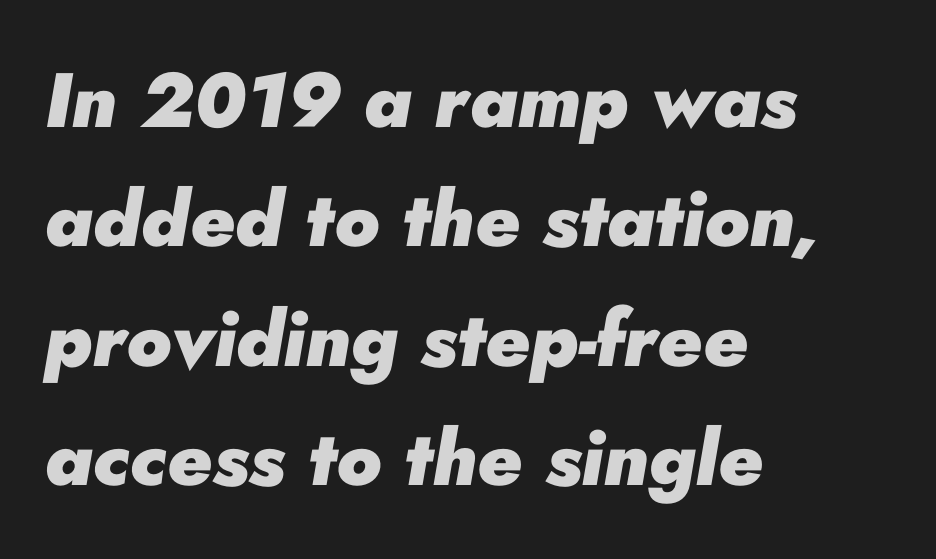
Q: Is the text bold? A: Yes.
Q: Is the text italic (slanted)? A: Yes, it leans right by about 10 degrees.
Q: Is the text underlined? A: No.
Q: How is the paragraph aligned? A: Left-aligned.
Q: Is the spacing between letters normal or unusually wide? A: Normal.
Q: Is the spacing between lines tight, normal or loose? A: Normal.
Q: Width (condensed, normal, or wide)? A: Normal.
Q: Stroke contrast? A: Low.
Q: x-height? A: Small.
Q: Monospaced? A: No.
